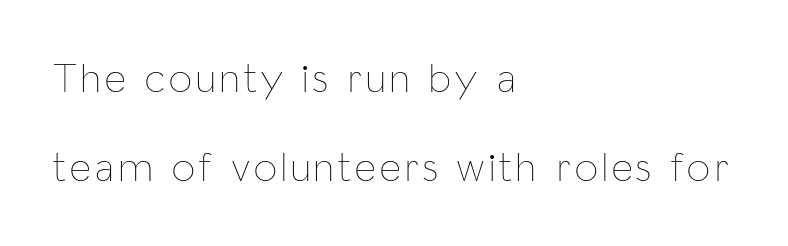
Q: Is the text bold? A: No.
Q: Is the text italic (slanted)? A: No, it is upright.
Q: Is the text underlined? A: No.
Q: How is the paragraph aligned? A: Left-aligned.
Q: Is the spacing between lines tight, normal or loose? A: Loose.
Q: Width (condensed, normal, or wide)? A: Condensed.
Q: Stroke contrast? A: Low.
Q: x-height? A: Medium.
Q: Monospaced? A: No.
